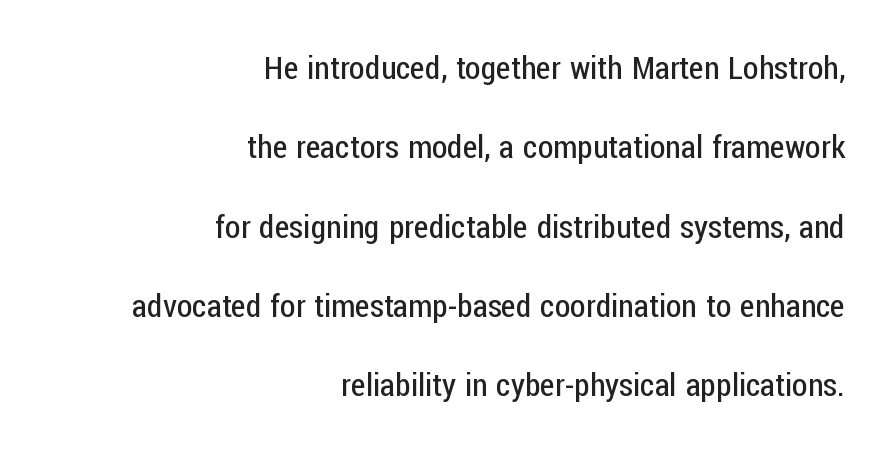
Q: Is the text bold? A: No.
Q: Is the text italic (slanted)? A: No, it is upright.
Q: Is the typeface a serif or a sans-serif typeface? A: Sans-serif.
Q: Is the text underlined? A: No.
Q: How is the paragraph aligned? A: Right-aligned.
Q: Is the spacing between letters normal or unusually wide? A: Normal.
Q: Is the spacing between lines tight, normal or loose? A: Loose.
Q: Width (condensed, normal, or wide)? A: Condensed.
Q: Stroke contrast? A: Low.
Q: x-height? A: Medium.
Q: Monospaced? A: No.
